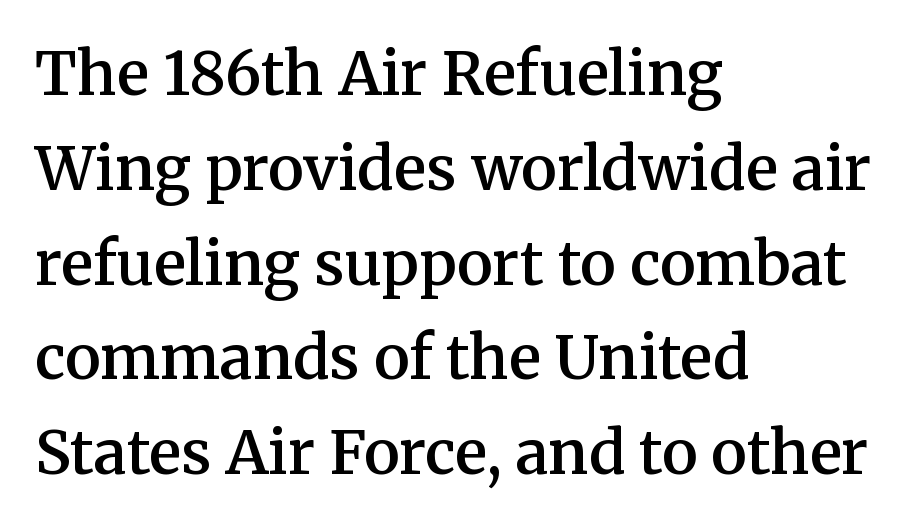
The image shows 60 px semibold serif type, upright; set left-aligned, normal line spacing (1.58x), normal letter spacing, not underlined; medium stroke contrast and a medium x-height.
